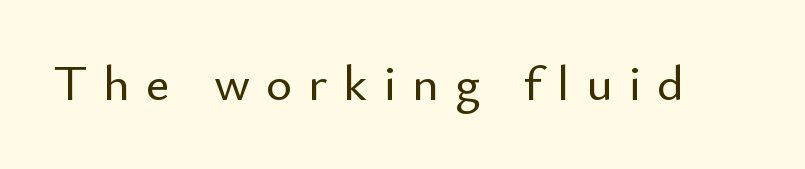
{"serif": "no", "italic": "no", "width": "normal", "stroke_contrast": "low", "x_height": "small", "monospaced": "no", "underline": "no", "letter_spacing": "wide", "letter_spacing_em": 0.32, "glyph_px": 50}
